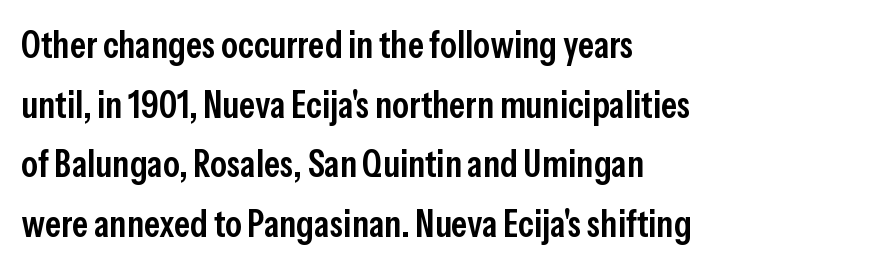
The image shows 38 px semibold, condensed sans-serif type, upright; set left-aligned, normal line spacing (1.57x), normal letter spacing, not underlined; low stroke contrast and a medium x-height.
